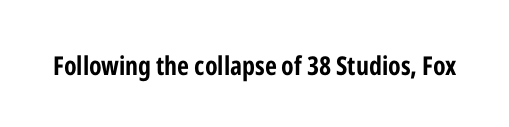
{"italic": "no", "bold": "yes", "underline": "no", "letter_spacing": "normal", "letter_spacing_em": 0.0, "glyph_px": 26}
